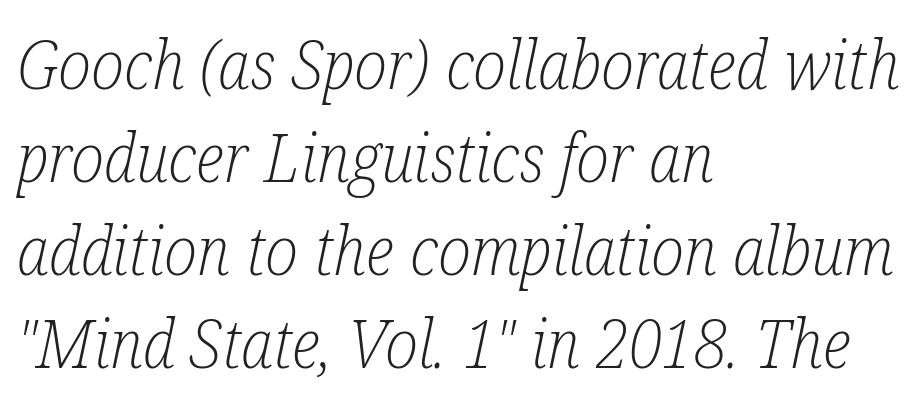
The image shows 67 px light, condensed serif type, italic (leaning right); set left-aligned, normal line spacing (1.39x), normal letter spacing, not underlined; low stroke contrast and a medium x-height.
